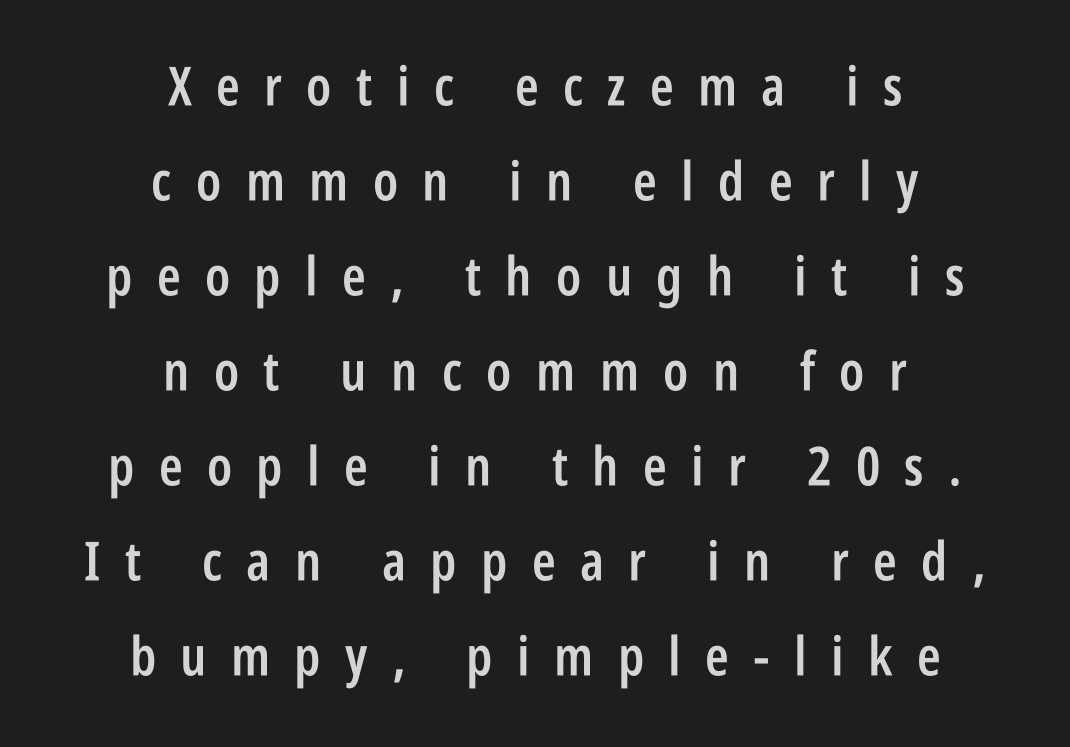
Beneath every word, the page is bare. The typesetter chose a symmetrical, centered arrangement here. A somewhat darkened texture: the type is semibold rather than bold. The type sits square on the baseline with zero lean. You can tell from the bare stems that sans-serif type was used.
